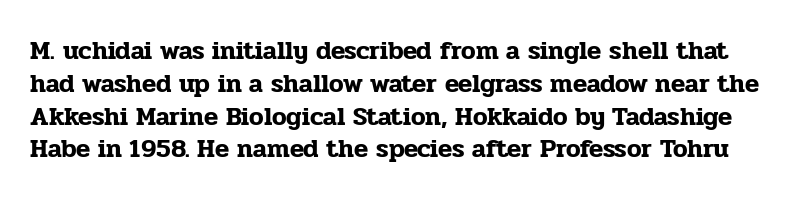
Look at the tracking — it's just the regular setting, nothing added. Posture: upright roman. Beneath every word, the page is bare. The block of text has a typical density, with ordinary space between rows.
